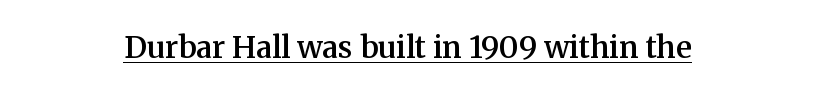
The image shows 30 px semibold serif type, upright; set centered, normal letter spacing, underlined; medium stroke contrast and a medium x-height.
